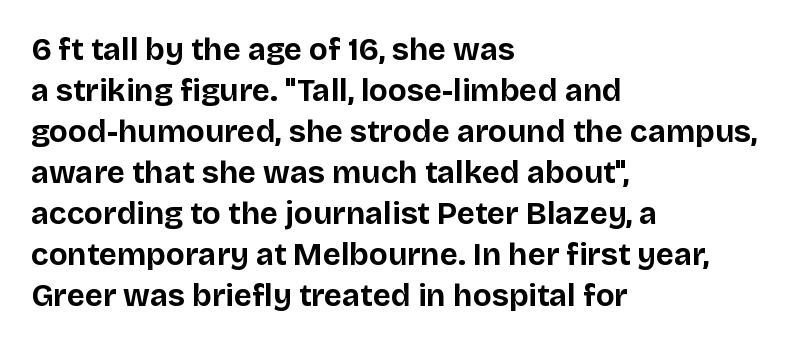
Proportional: the letters do not fall into vertical columns. How heavy is the stroke? Heavy — this is a bold. The glyphs are unaccompanied by any horizontal stroke below them. You can tell it's not italic because the verticals are truly vertical. Alignment: flush left. The rendering shows plain stroke endings on the letterforms — a sans-serif design.
